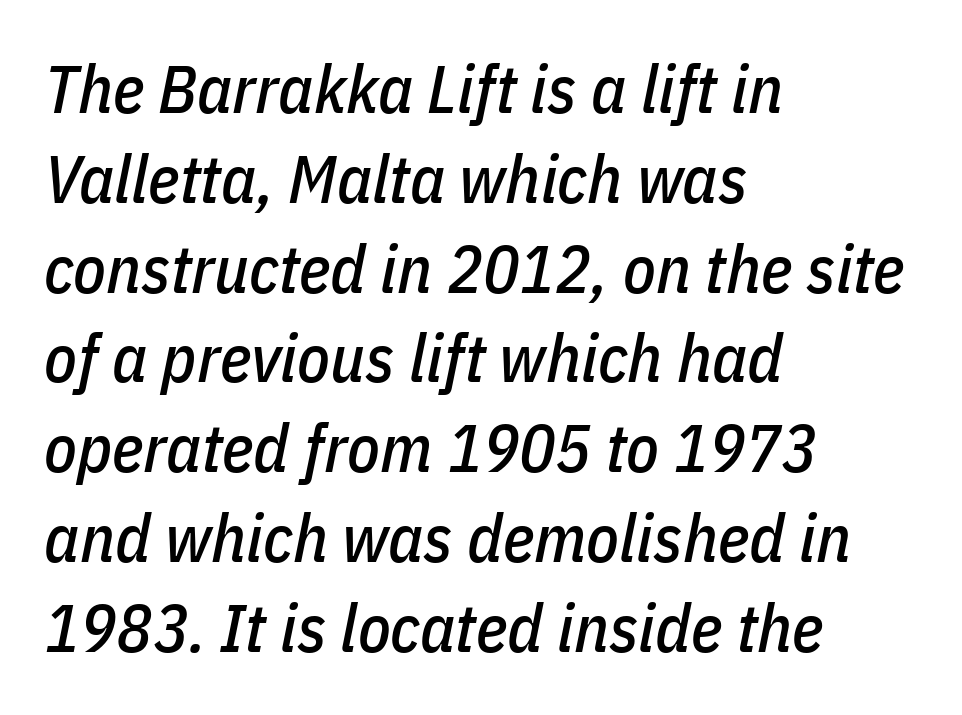
{"italic": "yes", "lean": "right", "slant_degrees": 11, "width": "condensed", "stroke_contrast": "low", "x_height": "medium", "monospaced": "no", "underline": "no", "align": "left", "line_spacing": "normal", "line_spacing_ratio": 1.34, "letter_spacing": "normal", "letter_spacing_em": 0.0, "glyph_px": 67}
